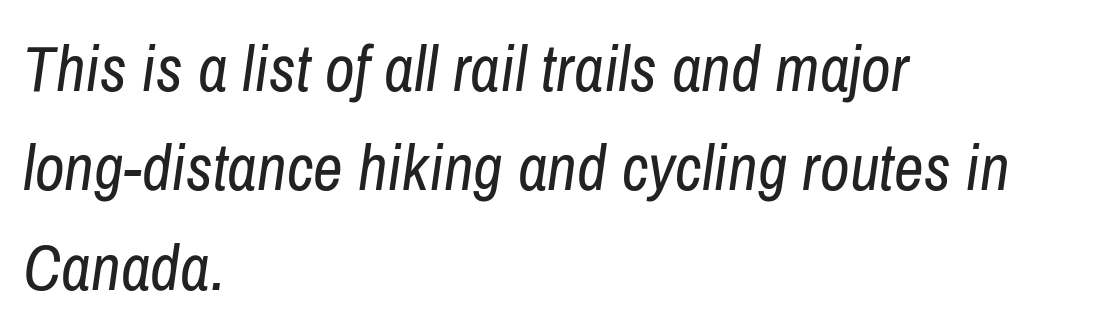
These lines were composed using italics. Think of a printed novel: that variable character pitch is what you see here. Baseline-to-baseline distance is the conventional proportion of letter height. Nobody touched the tracking dial on this one.
